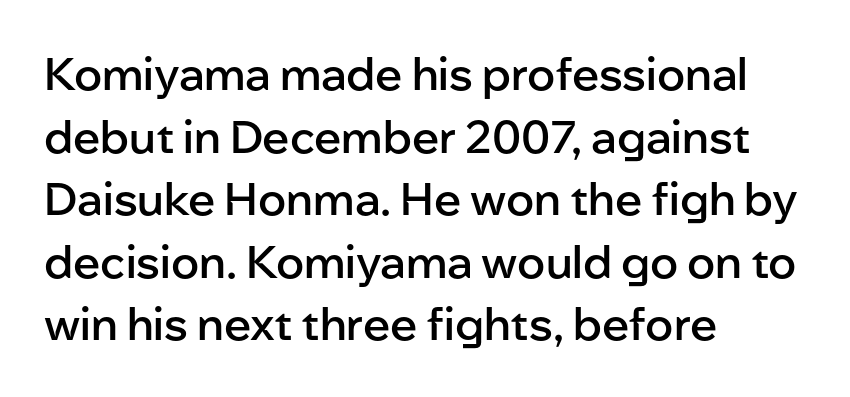
Regarding serifs, this sample does without them. Honestly, the row spacing looks completely unremarkable. This sample uses an upright cut, with every glyph sitting square on the baseline. The face used here is rendered with its standard letterfit. Caption: multi-line text, flush left, ragged right. Spacing verdict: proportional, widths tailored to each character.
